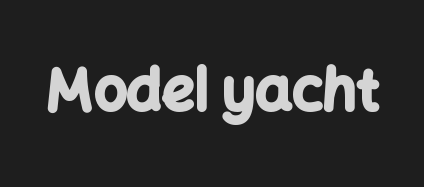
{"serif": "no", "italic": "no", "bold": "yes", "weight": "bold", "width": "normal", "stroke_contrast": "low", "x_height": "medium", "monospaced": "no", "underline": "no", "letter_spacing": "normal", "letter_spacing_em": 0.0, "glyph_px": 58}
